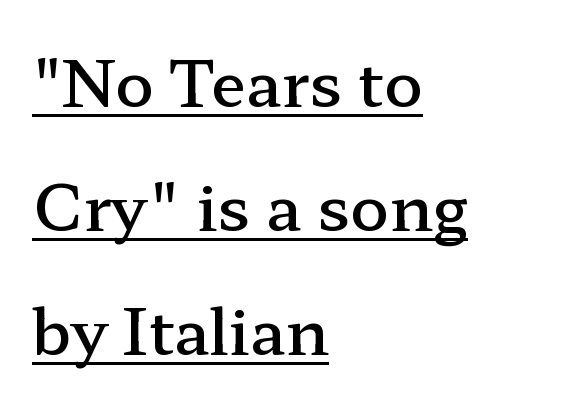
Honestly, the rows look like they've been pulled way apart. A somewhat darkened texture: the type is semibold rather than bold. The letters sit at their default tracking, neither squeezed nor spread. Do the letters lean? They stand straight. Is there an underline? Yes — a line sits under the letters. The face used here is proportionally spaced, like ordinary book or web type.
